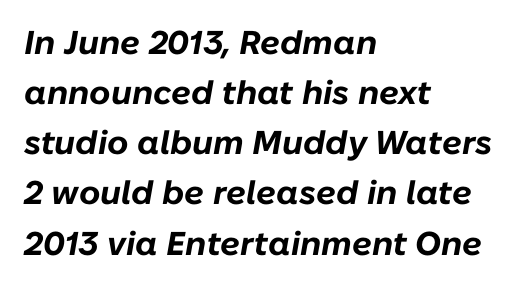
{"italic": "yes", "lean": "right", "slant_degrees": 10, "bold": "yes", "weight": "bold", "width": "normal", "stroke_contrast": "low", "x_height": "medium", "monospaced": "no", "underline": "no", "align": "left", "line_spacing": "normal", "line_spacing_ratio": 1.52, "letter_spacing": "normal", "letter_spacing_em": 0.0, "glyph_px": 33}
